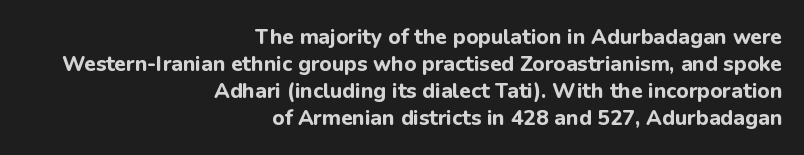
Vertical strokes here are truly vertical. Bare-footed words on every line. Teacher's note: observe the even right margin — that is flush-right alignment. These lines keep a tight, regular rhythm from letter to letter. The passage shown is emphatically bold.
